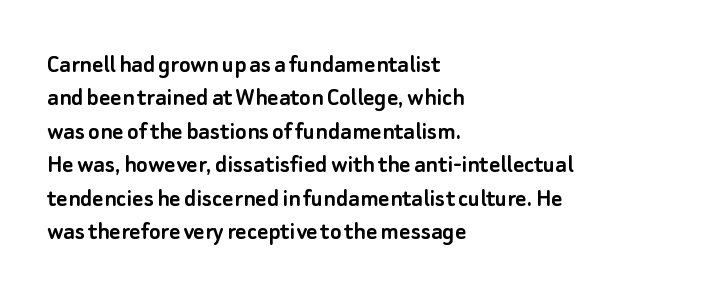
Q: Is the text italic (slanted)? A: No, it is upright.
Q: Is the text underlined? A: No.
Q: How is the paragraph aligned? A: Left-aligned.
Q: Is the spacing between letters normal or unusually wide? A: Normal.
